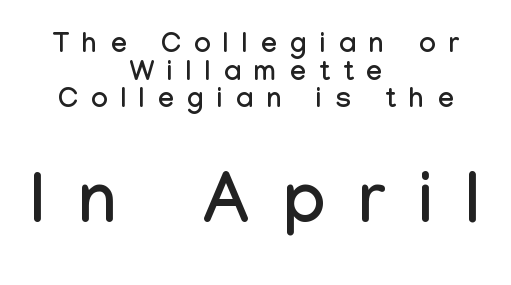
The image shows 70 px condensed sans-serif type, upright; set centered, tight line spacing (0.99x), unusually wide letter spacing (+0.48 em), not underlined; the second (bottom) block is 2.5x larger; low stroke contrast and a medium x-height.
